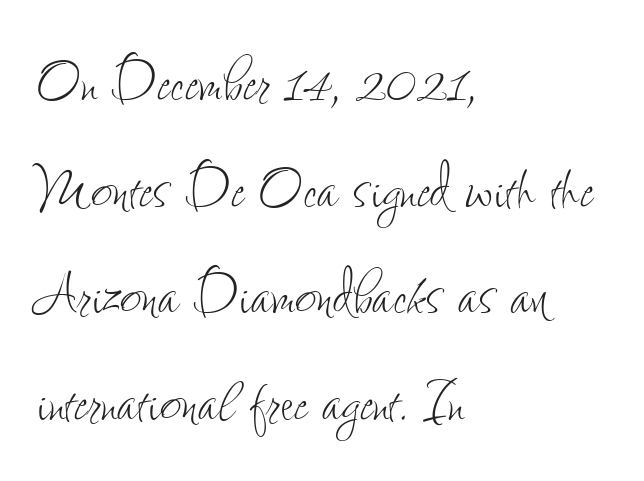
The image shows 74 px thin, condensed type; set left-aligned, normal line spacing (1.44x), normal letter spacing, not underlined; low stroke contrast and a small x-height.
